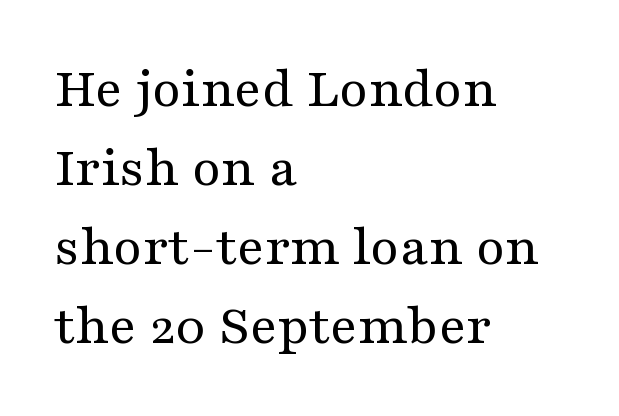
The image shows 58 px regular-weight, wide serif type, upright; set left-aligned, normal line spacing (1.36x), normal letter spacing, not underlined; medium stroke contrast and a medium x-height.
